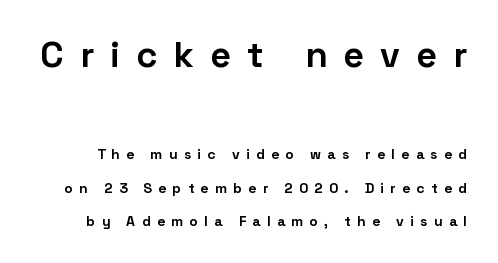
{"serif": "no", "italic": "no", "bold": "yes", "weight": "bold", "width": "normal", "stroke_contrast": "low", "x_height": "medium", "monospaced": "no", "underline": "no", "line_spacing": "loose", "line_spacing_ratio": 2.38, "letter_spacing": "wide", "letter_spacing_em": 0.45, "larger_block": "first", "size_ratio": 2.57, "glyph_px": 36}
